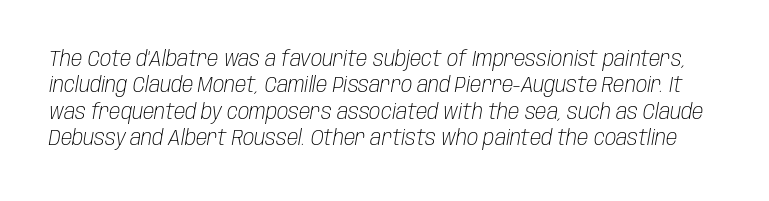
The image shows 21 px text type, italic (leaning right); set normal line spacing (1.26x), normal letter spacing, not underlined.
